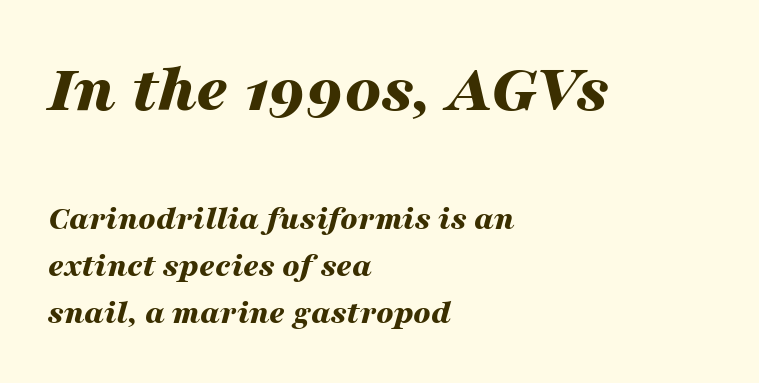
The image shows 69 px bold, wide type, italic (leaning right); set left-aligned, normal line spacing (1.38x), normal letter spacing, not underlined; the first (top) block is 2.03x larger; medium stroke contrast and a medium x-height.
